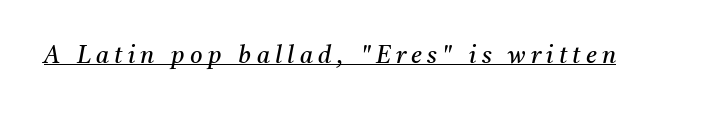
Q: Is the text bold? A: No.
Q: Is the text italic (slanted)? A: Yes, it leans right by about 11 degrees.
Q: Is the text underlined? A: Yes.
Q: Is the spacing between letters normal or unusually wide? A: Unusually wide.
